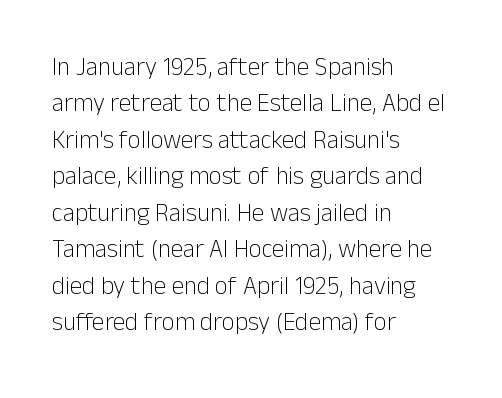
{"italic": "no", "bold": "no", "underline": "no", "align": "left", "line_spacing": "normal", "line_spacing_ratio": 1.46, "letter_spacing": "normal", "letter_spacing_em": 0.0, "glyph_px": 25}
